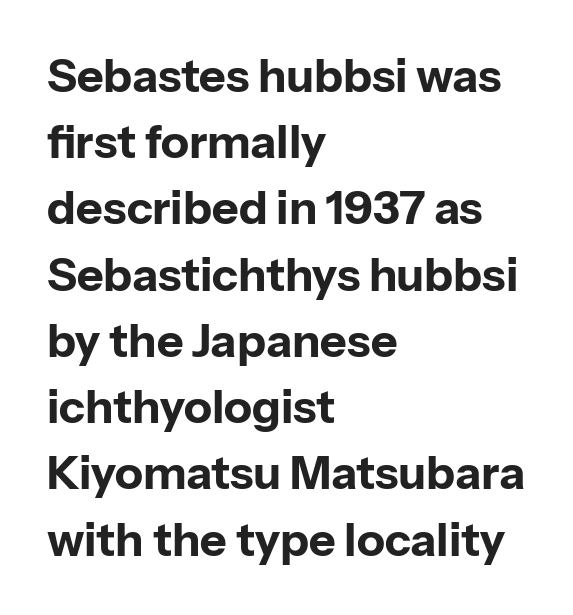
Q: Is the text bold? A: Yes.
Q: Is the text italic (slanted)? A: No, it is upright.
Q: Is the typeface a serif or a sans-serif typeface? A: Sans-serif.
Q: Is the text underlined? A: No.
Q: How is the paragraph aligned? A: Left-aligned.
Q: Is the spacing between letters normal or unusually wide? A: Normal.
Q: Is the spacing between lines tight, normal or loose? A: Normal.
Q: Width (condensed, normal, or wide)? A: Normal.
Q: Stroke contrast? A: Low.
Q: x-height? A: Medium.
Q: Monospaced? A: No.
